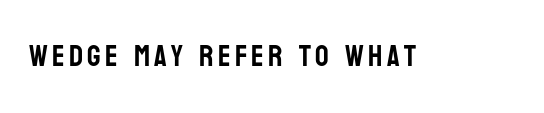
The passage shown is typeset with a sans-serif family. The space beneath each line is pristine and unruled. Think of a printed novel: that variable character pitch is what you see here. Every character sits straight up, as roman type does.
